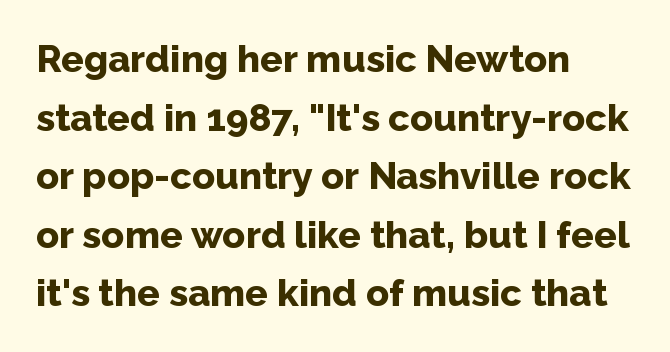
Is there much room between lines? A standard amount, neither cramped nor airy. The letterforms sit shoulder to shoulder at normal distance. The zone under the glyphs is completely vacant. When letters stand straight like this, we call the style roman or upright. Heft: maximum for text — a bold.
